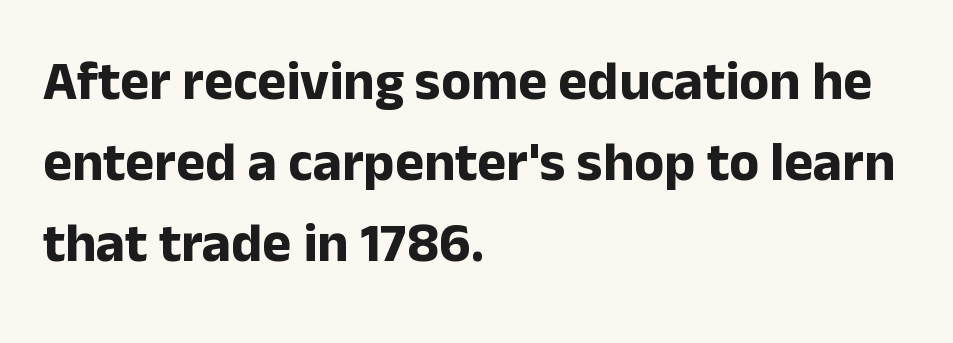
Q: Is the text bold? A: Yes.
Q: Is the text italic (slanted)? A: No, it is upright.
Q: Is the typeface a serif or a sans-serif typeface? A: Sans-serif.
Q: Is the text underlined? A: No.
Q: How is the paragraph aligned? A: Left-aligned.
Q: Is the spacing between letters normal or unusually wide? A: Normal.
Q: Is the spacing between lines tight, normal or loose? A: Normal.
Q: Width (condensed, normal, or wide)? A: Normal.
Q: Stroke contrast? A: Low.
Q: x-height? A: Medium.
Q: Monospaced? A: No.
